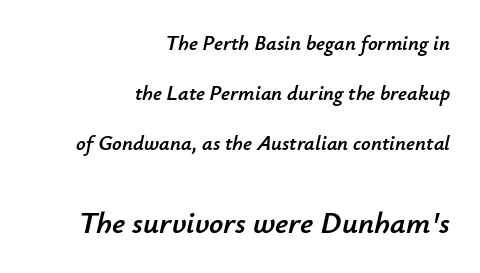
{"italic": "yes", "lean": "right", "slant_degrees": 12, "width": "normal", "stroke_contrast": "low", "x_height": "small", "monospaced": "no", "underline": "no", "align": "right", "line_spacing": "loose", "line_spacing_ratio": 2.37, "letter_spacing": "normal", "letter_spacing_em": 0.0, "larger_block": "second", "size_ratio": 1.48, "glyph_px": 31}
